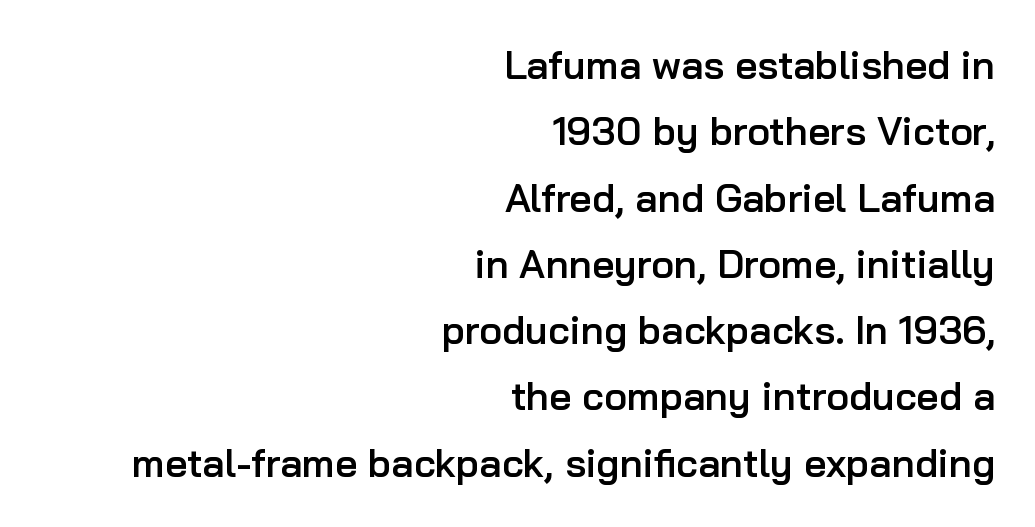
The face used here is proportionally spaced, like ordinary book or web type. Typeset ragged left — the right edge is the straight one. The type sits square on the baseline with zero lean. How heavy is the stroke? Medium-heavy — a semibold, shy of bold. Successive baselines arrive at the customary interval. Students, note that the glyphs here touch the page at normal intervals.
